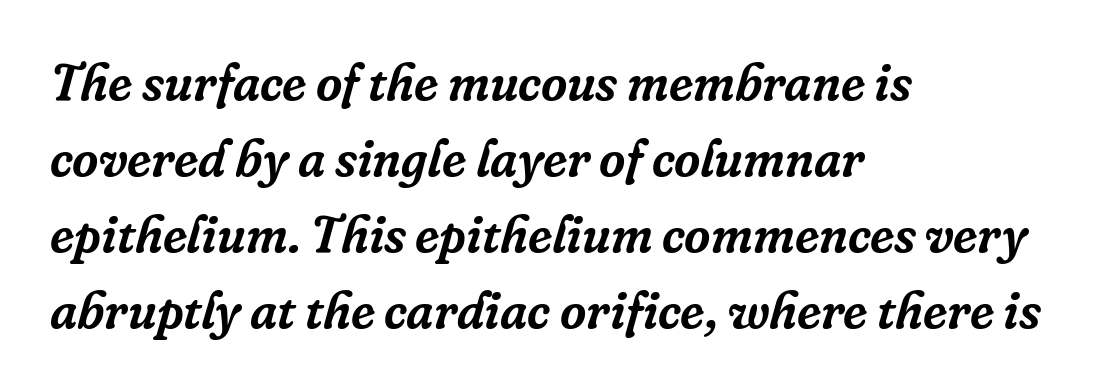
The image shows 51 px serif type, italic (leaning right); set left-aligned, normal line spacing (1.49x), normal letter spacing, not underlined; low stroke contrast and a medium x-height.
